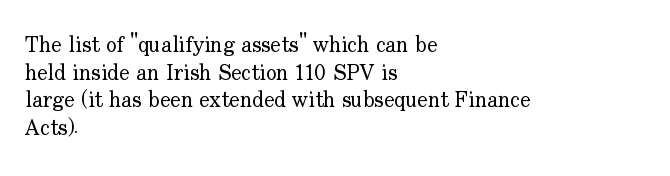
The image shows 22 px text type, upright; set left-aligned, normal line spacing (1.26x), normal letter spacing, not underlined.
